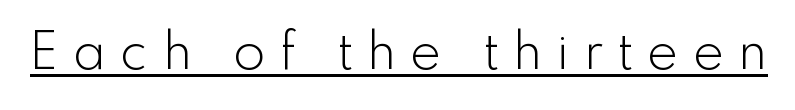
The image shows 52 px light sans-serif type, upright; set unusually wide letter spacing (+0.29 em), underlined; a small x-height.
